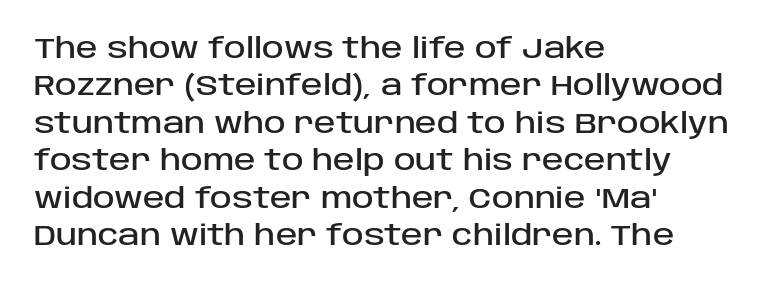
The image shows 29 px sans-serif type, upright; set left-aligned, normal line spacing (1.29x), normal letter spacing, not underlined; low stroke contrast and a large x-height.
